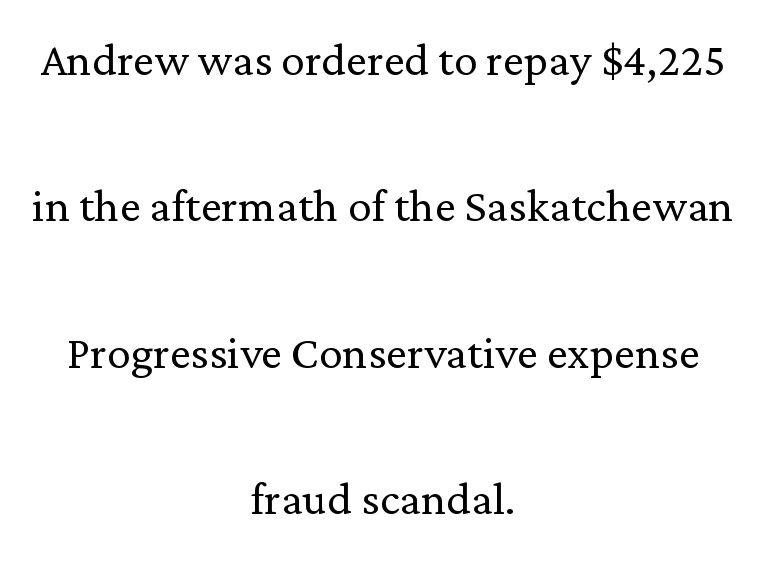
Q: Is the text bold? A: No.
Q: Is the text italic (slanted)? A: No, it is upright.
Q: Is the typeface a serif or a sans-serif typeface? A: Serif.
Q: Is the text underlined? A: No.
Q: How is the paragraph aligned? A: Centered.
Q: Is the spacing between letters normal or unusually wide? A: Normal.
Q: Is the spacing between lines tight, normal or loose? A: Loose.
Q: Width (condensed, normal, or wide)? A: Normal.
Q: Stroke contrast? A: Low.
Q: x-height? A: Medium.
Q: Monospaced? A: No.
